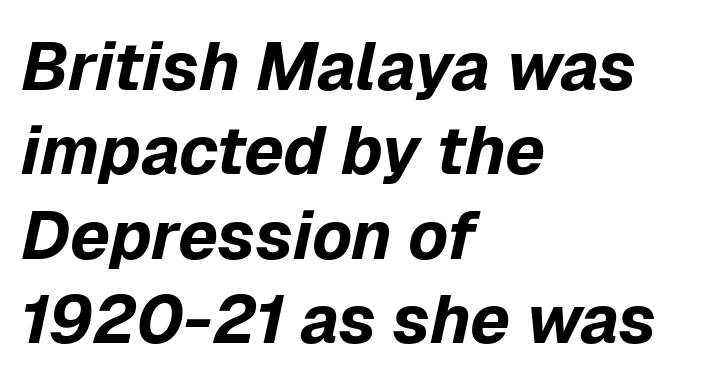
{"italic": "yes", "lean": "right", "slant_degrees": 12, "bold": "yes", "weight": "bold", "width": "normal", "stroke_contrast": "low", "x_height": "medium", "monospaced": "no", "underline": "no", "align": "left", "line_spacing_ratio": 1.24, "letter_spacing": "normal", "letter_spacing_em": 0.0, "glyph_px": 68}
